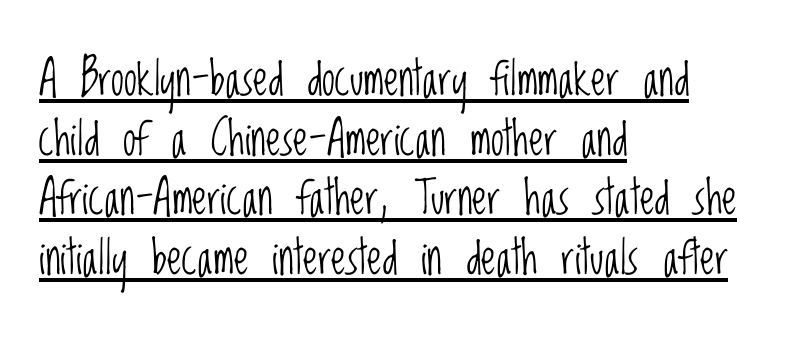
The image shows 47 px light, condensed sans-serif type, upright; set left-aligned, normal line spacing (1.27x), normal letter spacing, underlined; low stroke contrast and a large x-height.
